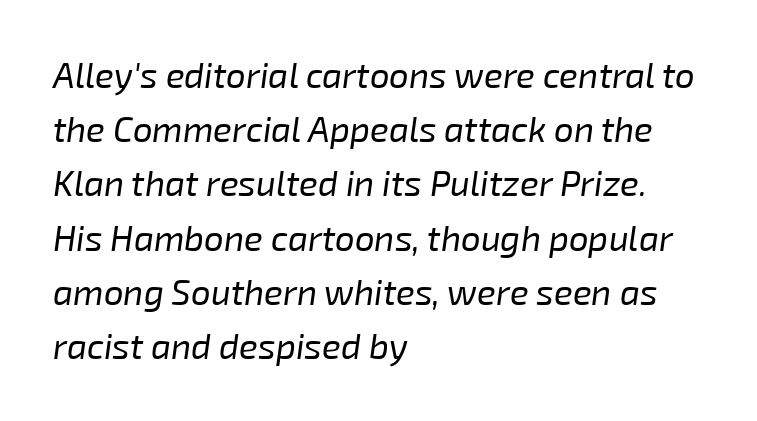
Students, note that the glyphs here touch the page at normal intervals. Lines of text with bare space underneath. These lines are set flush left with a ragged right edge. Italic: yes, the glyphs are oblique. No letter is thick-stroked: the sample isn't bold. The letters advance in unequal steps, a hallmark of proportional type.
